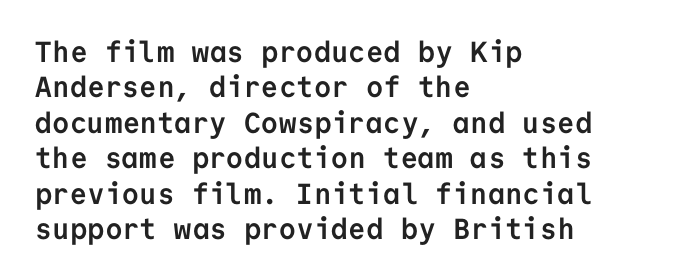
Q: Is the text bold? A: Yes.
Q: Is the text italic (slanted)? A: No, it is upright.
Q: Is the typeface a serif or a sans-serif typeface? A: Sans-serif.
Q: Is the text underlined? A: No.
Q: How is the paragraph aligned? A: Left-aligned.
Q: Is the spacing between letters normal or unusually wide? A: Normal.
Q: Width (condensed, normal, or wide)? A: Normal.
Q: Stroke contrast? A: Low.
Q: x-height? A: Medium.
Q: Monospaced? A: Yes.
